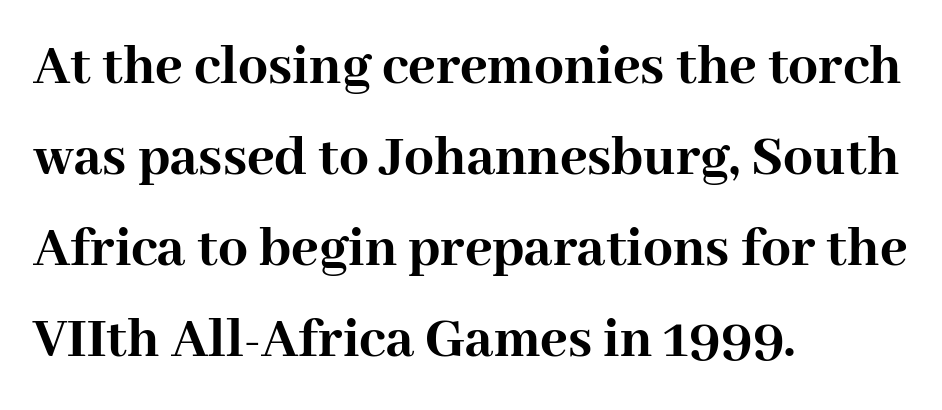
The image shows 59 px semibold serif type, upright; set left-aligned, normal line spacing (1.54x), normal letter spacing, not underlined; high stroke contrast and a medium x-height.
